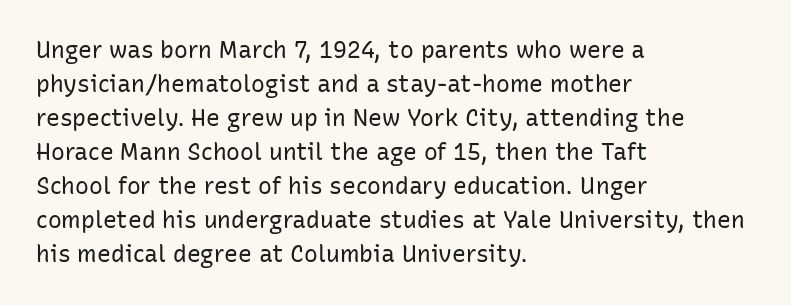
Q: Is the text bold? A: No.
Q: Is the text italic (slanted)? A: No, it is upright.
Q: Is the text underlined? A: No.
Q: How is the paragraph aligned? A: Left-aligned.
Q: Is the spacing between letters normal or unusually wide? A: Normal.
Q: Is the spacing between lines tight, normal or loose? A: Normal.
